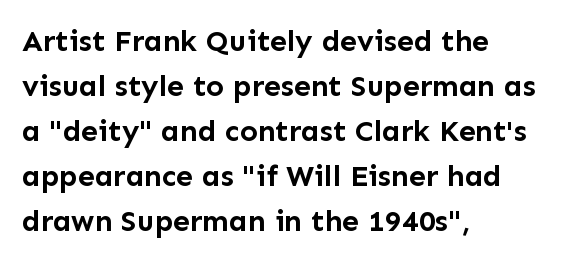
The image shows 30 px semibold sans-serif type, upright; set left-aligned, normal line spacing (1.5x), normal letter spacing, not underlined; low stroke contrast and a medium x-height.
